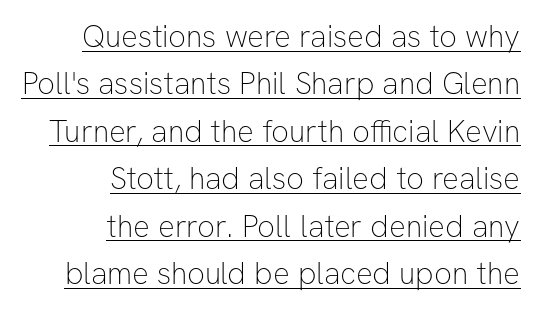
Check the space under the baseline: a stroke is drawn there. If you drew a line through each stem, it would be perfectly vertical. The face used here is rendered with its standard letterfit. The rendering uses a moderate line-height, typical for paragraphs. The typeface has the unassuming heft of standard copy or less.
